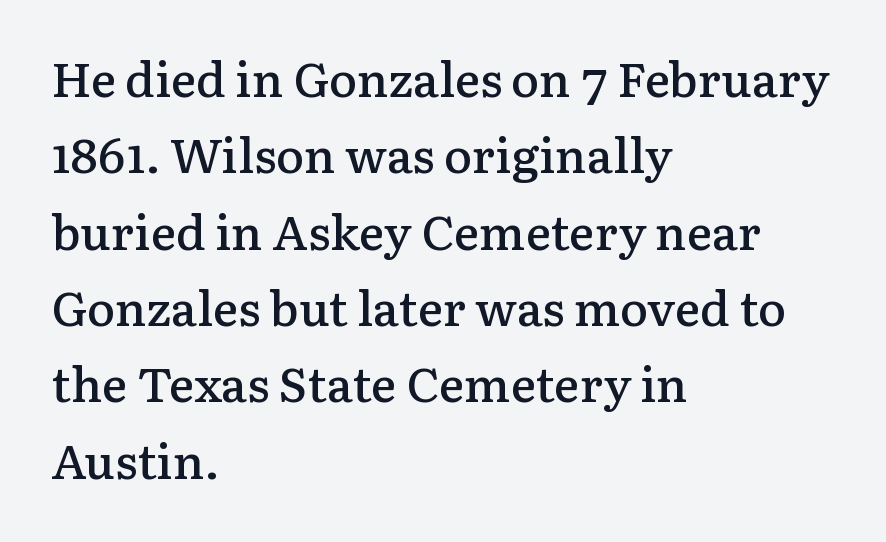
The image shows 48 px semibold serif type, upright; set left-aligned, normal line spacing (1.59x), normal letter spacing, not underlined; low stroke contrast and a medium x-height.
